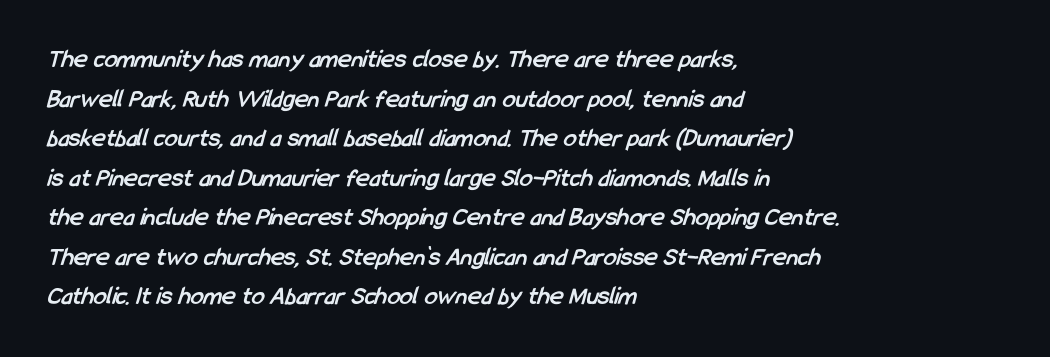
{"bold": "yes", "underline": "no", "align": "left", "line_spacing": "normal", "line_spacing_ratio": 1.52, "letter_spacing": "normal", "letter_spacing_em": 0.0, "glyph_px": 26}
